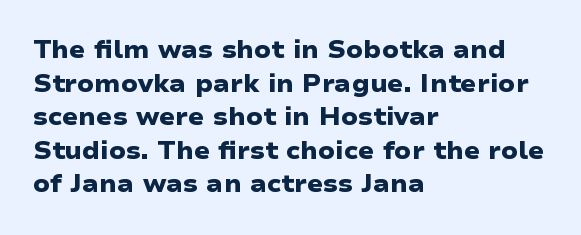
Emphasis by weight is at full strength: bold. Clear beneath every line of the passage. The tracking reads as untouched default to a designer's eye. Horizontal bands of white between lines are of average thickness. Caption: multi-line text, flush left, ragged right.
